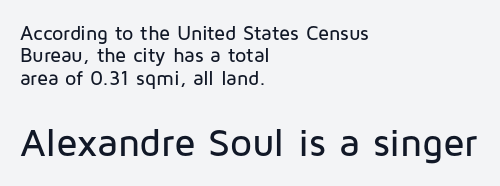
The image shows 39 px sans-serif type, upright; set left-aligned, tight line spacing (1.12x), normal letter spacing, not underlined; the second (bottom) block is 1.95x larger; low stroke contrast and a medium x-height.
